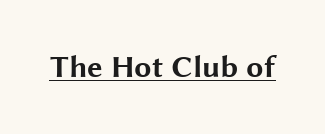
Q: Is the text bold? A: Yes.
Q: Is the text italic (slanted)? A: No, it is upright.
Q: Is the typeface a serif or a sans-serif typeface? A: Sans-serif.
Q: Is the text underlined? A: Yes.
Q: Is the spacing between letters normal or unusually wide? A: Normal.
Q: Width (condensed, normal, or wide)? A: Wide.
Q: Stroke contrast? A: Medium.
Q: x-height? A: Medium.
Q: Monospaced? A: No.
